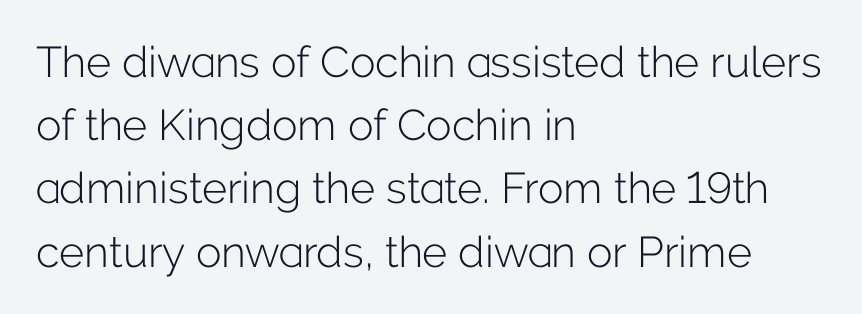
Q: Is the text bold? A: No.
Q: Is the text italic (slanted)? A: No, it is upright.
Q: Is the typeface a serif or a sans-serif typeface? A: Sans-serif.
Q: Is the text underlined? A: No.
Q: How is the paragraph aligned? A: Left-aligned.
Q: Is the spacing between letters normal or unusually wide? A: Normal.
Q: Is the spacing between lines tight, normal or loose? A: Normal.
Q: Width (condensed, normal, or wide)? A: Normal.
Q: Stroke contrast? A: Low.
Q: x-height? A: Medium.
Q: Monospaced? A: No.
